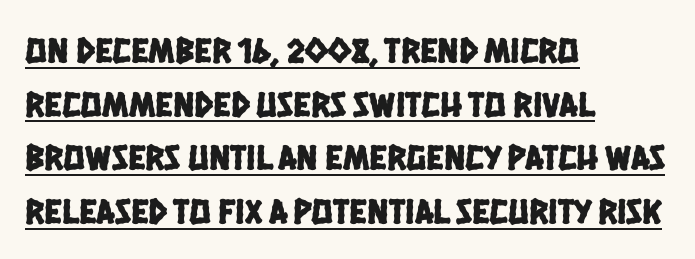
The passage shown stacks its lines at a standard gap. The face used here is proportionally spaced, like ordinary book or web type. The type family on display is of the sans-serif kind. Inter-character spacing is left at the font's built-in metrics. Check the space under the baseline: a stroke is drawn there.
